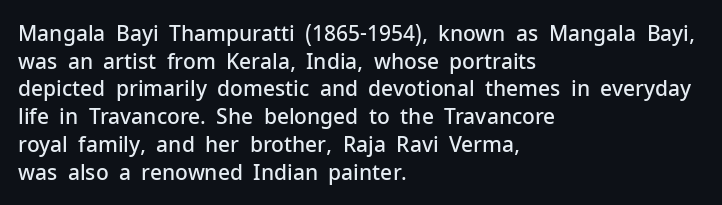
Q: Is the text bold? A: Semi-bold.
Q: Is the text italic (slanted)? A: No, it is upright.
Q: Is the text underlined? A: No.
Q: How is the paragraph aligned? A: Left-aligned.
Q: Is the spacing between letters normal or unusually wide? A: Normal.
Q: Is the spacing between lines tight, normal or loose? A: Normal.
